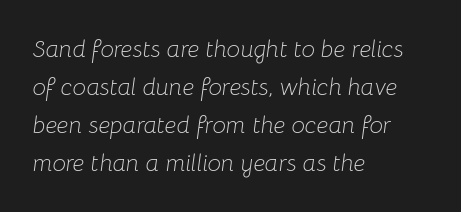
{"italic": "yes", "lean": "right", "slant_degrees": 8, "bold": "no", "underline": "no", "align": "left", "line_spacing": "normal", "line_spacing_ratio": 1.59, "letter_spacing": "normal", "letter_spacing_em": 0.0, "glyph_px": 24}
